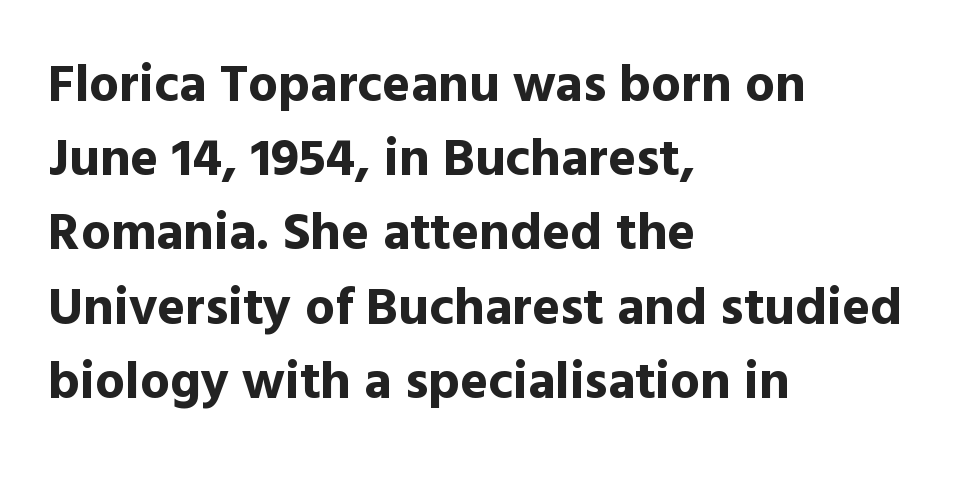
Q: Is the text bold? A: Yes.
Q: Is the text italic (slanted)? A: No, it is upright.
Q: Is the typeface a serif or a sans-serif typeface? A: Sans-serif.
Q: Is the text underlined? A: No.
Q: How is the paragraph aligned? A: Left-aligned.
Q: Is the spacing between letters normal or unusually wide? A: Normal.
Q: Is the spacing between lines tight, normal or loose? A: Normal.
Q: Width (condensed, normal, or wide)? A: Normal.
Q: x-height? A: Medium.
Q: Monospaced? A: No.
